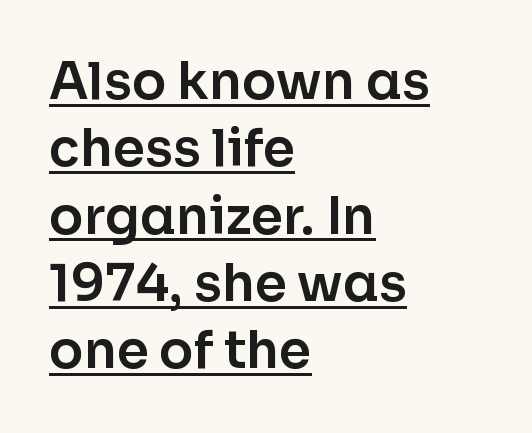
{"serif": "no", "italic": "no", "width": "normal", "stroke_contrast": "low", "x_height": "medium", "monospaced": "no", "underline": "yes", "align": "left", "line_spacing": "normal", "line_spacing_ratio": 1.32, "letter_spacing": "normal", "letter_spacing_em": 0.0, "glyph_px": 51}
